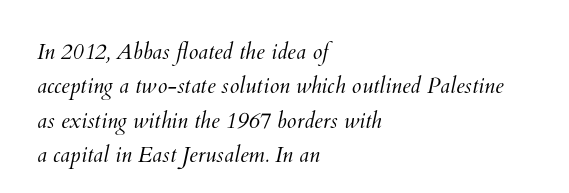
Q: Is the text bold? A: No.
Q: Is the text underlined? A: No.
Q: How is the paragraph aligned? A: Left-aligned.
Q: Is the spacing between letters normal or unusually wide? A: Normal.
Q: Is the spacing between lines tight, normal or loose? A: Normal.
